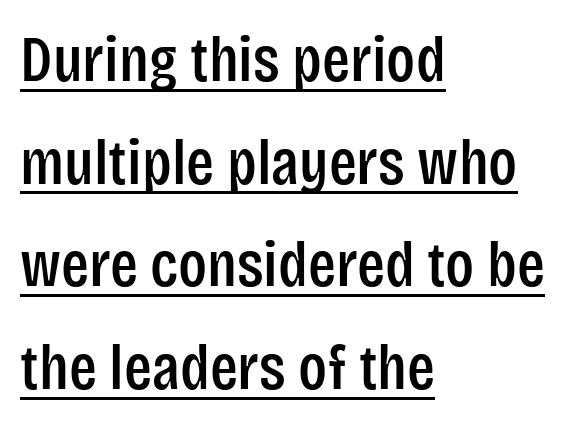
You could not count columns in this text — the font is proportionally spaced. Stroke terminals: plain, sans-serif. The tracking reads as untouched default to a designer's eye. Underline: present. Reading down the column, the eye jumps a familiar distance to each next line.
